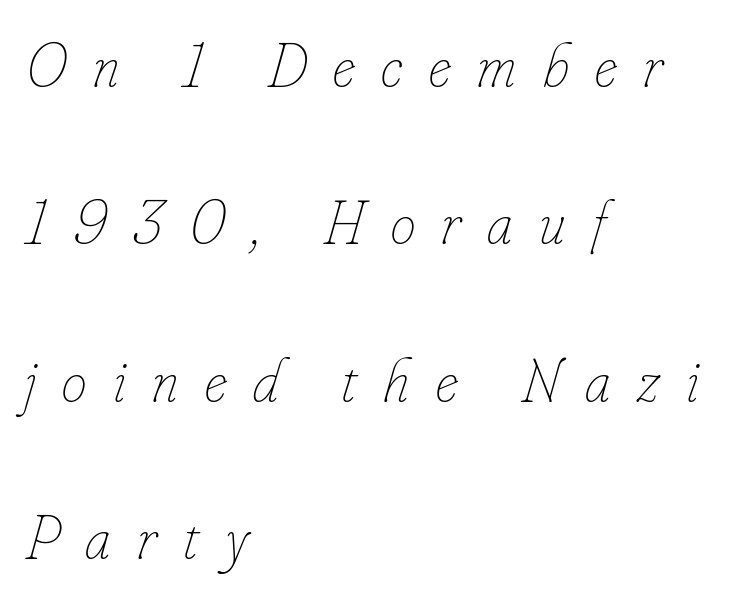
The type is letterspaced generously, with wide tracking. The letters look calm and open, with moderate or lighter stems. A student would call this left alignment; a typographer would say flush left, rag right. Posture: slanted.
